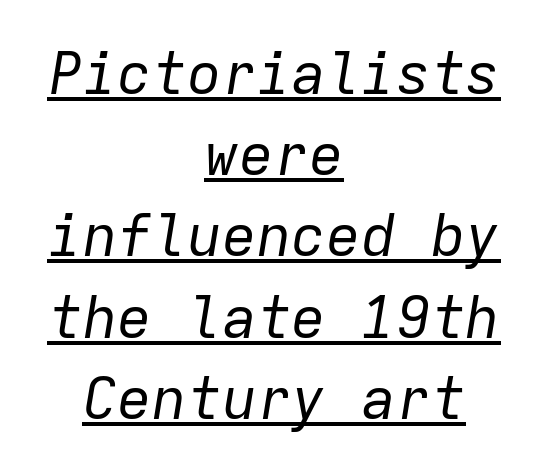
The image shows 58 px regular-weight type, italic (leaning right), monospaced; set centered, normal line spacing (1.4x), normal letter spacing, underlined; low stroke contrast and a medium x-height.
